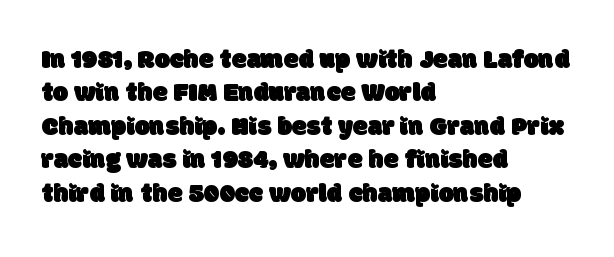
Q: Is the text underlined? A: No.
Q: How is the paragraph aligned? A: Left-aligned.
Q: Is the spacing between letters normal or unusually wide? A: Normal.
